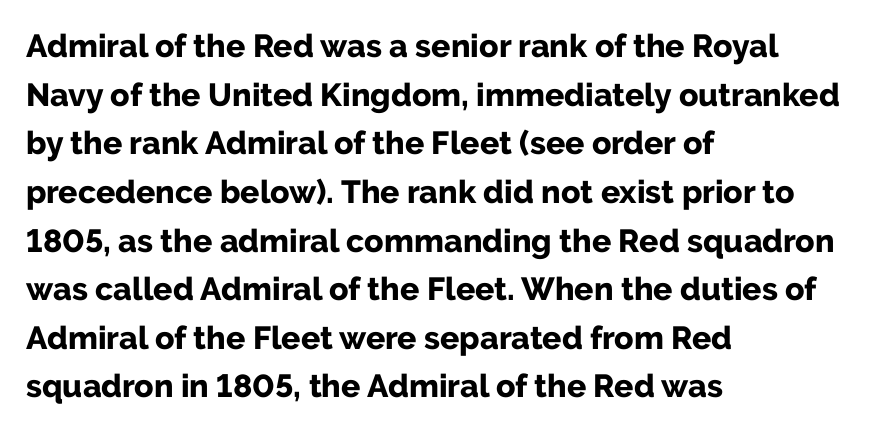
The image shows 32 px bold sans-serif type, upright; set left-aligned, normal line spacing (1.52x), normal letter spacing, not underlined; low stroke contrast and a medium x-height.
